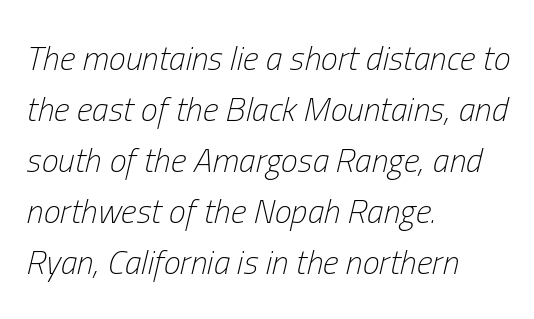
Q: Is the text bold? A: No.
Q: Is the text italic (slanted)? A: Yes, it leans right by about 13 degrees.
Q: Is the text underlined? A: No.
Q: How is the paragraph aligned? A: Left-aligned.
Q: Is the spacing between letters normal or unusually wide? A: Normal.
Q: Is the spacing between lines tight, normal or loose? A: Normal.
Q: Width (condensed, normal, or wide)? A: Condensed.
Q: Stroke contrast? A: Low.
Q: x-height? A: Medium.
Q: Monospaced? A: No.
